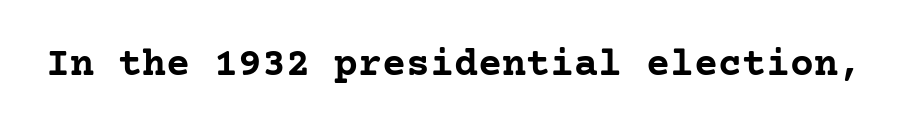
I'd describe the lettering as bold — thick and assertive. Does the lettering tilt? It doesn't — this is upright. Is the letter spacing exaggerated? No — it looks like the ordinary default. The type family on display is of the serif kind.
